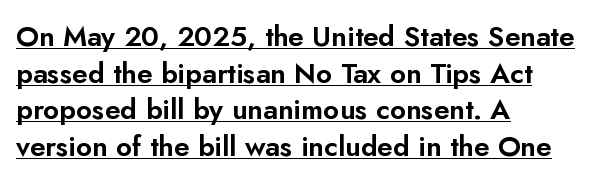
How would I describe the line gaps? Plain and ordinary. Line beginnings align vertically; line endings do not. The face used here is rendered with its standard letterfit. Posture: upright roman. Do the characters align in a grid? No, the font is proportional.
